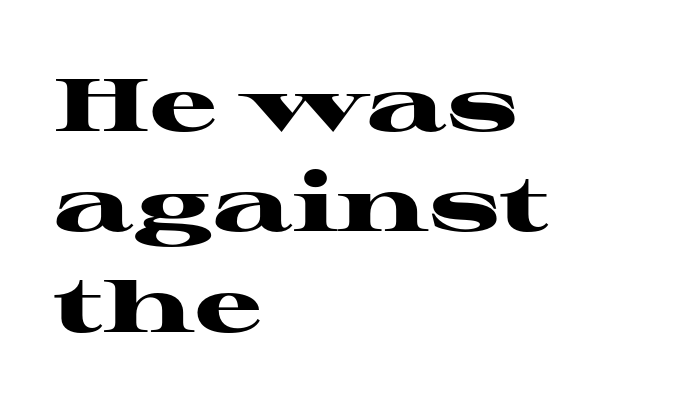
The lines in this sample share a left origin and differ only in where they stop. Every character sits straight up, as roman type does. The strokes are fattened all the way to bold. Each letter keeps its own natural width here, so spacing adapts to shape. Small tapered or slab feet sit at the stroke ends, so this counts as serif. A typesetter would call this leading conventional body-copy spacing.
